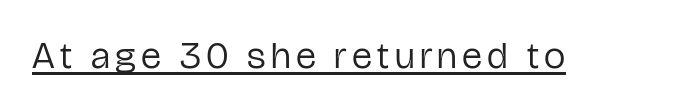
The strokes are not fattened; the text isn't bold. This sample has the flowing, uneven cadence of proportional lettering. Honestly, the underline is the first thing you notice here. In terms of letterform style, serifs are entirely absent. Every character sits straight up, as roman type does.
